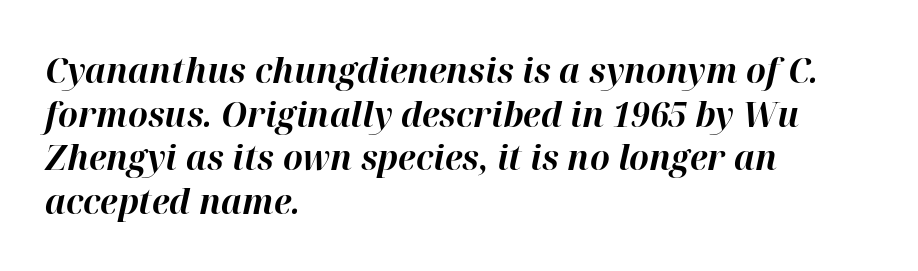
Q: Is the text bold? A: Yes.
Q: Is the text italic (slanted)? A: Yes, it leans right by about 12 degrees.
Q: Is the text underlined? A: No.
Q: How is the paragraph aligned? A: Left-aligned.
Q: Is the spacing between letters normal or unusually wide? A: Normal.
Q: Is the spacing between lines tight, normal or loose? A: Normal.
Q: Width (condensed, normal, or wide)? A: Normal.
Q: Stroke contrast? A: High.
Q: x-height? A: Medium.
Q: Monospaced? A: No.
